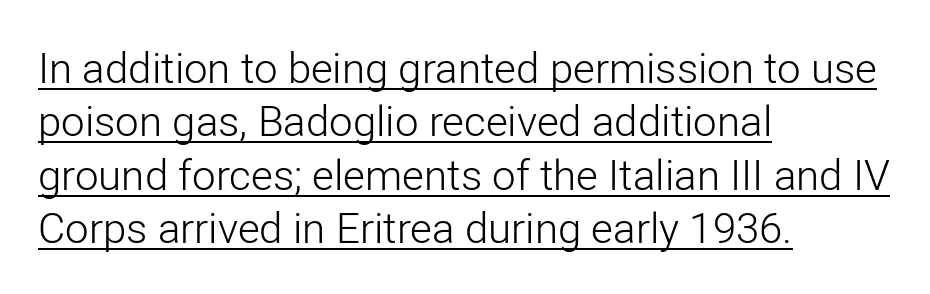
Look at the bottom of the vertical strokes: they stop flat, with no serifs. This sample has the flowing, uneven cadence of proportional lettering. Descenders here cross a horizontal rule under the line. The rag falls on the right side of this text block.
